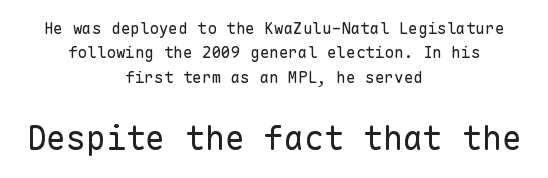
The image shows 33 px regular-weight sans-serif type, upright, monospaced; set centered, normal line spacing (1.52x), normal letter spacing, not underlined; the second (bottom) block is 2.06x larger; low stroke contrast and a medium x-height.
